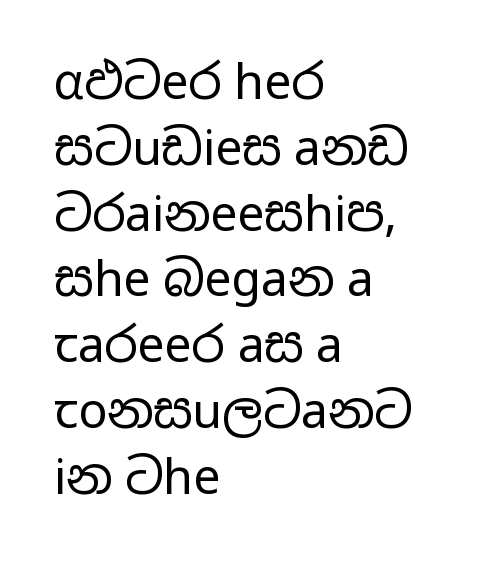
The image shows 48 px regular-weight, wide sans-serif type, upright; set left-aligned, normal line spacing (1.37x), normal letter spacing, not underlined; low stroke contrast and a medium x-height.
